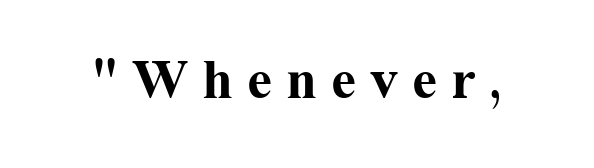
{"serif": "yes", "italic": "no", "bold": "yes", "weight": "bold", "width": "normal", "stroke_contrast": "medium", "x_height": "medium", "monospaced": "no", "underline": "no", "letter_spacing": "wide", "letter_spacing_em": 0.25, "glyph_px": 56}
